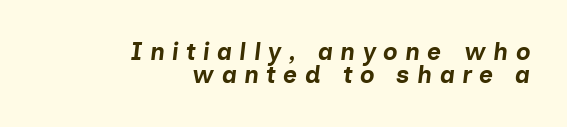
Very little white space separates one row of letters from the next. Rendered with sloped, italic letterforms. Only glyphs here, with clear space below each row. Line ends are locked; line starts wander.
